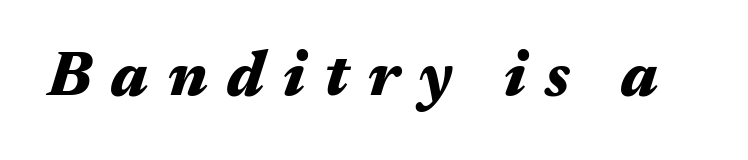
Q: Is the text bold? A: Yes.
Q: Is the text italic (slanted)? A: Yes, it leans right by about 17 degrees.
Q: Is the text underlined? A: No.
Q: Is the spacing between letters normal or unusually wide? A: Unusually wide.
Q: Width (condensed, normal, or wide)? A: Wide.
Q: Stroke contrast? A: Medium.
Q: x-height? A: Medium.
Q: Monospaced? A: No.
